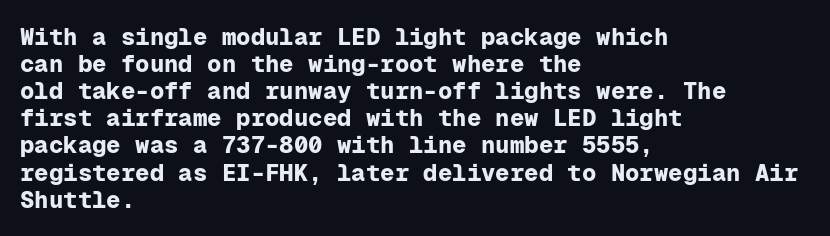
Horizontal alignment here is leftward, the default for most running prose. Pretty heavy lettering here — definitely bold. How would I describe the line gaps? Narrow and economical. In terms of posture, this sample is upright. Check the space under the baseline: it is left empty. The line texture is even and compact thanks to regular tracking.
